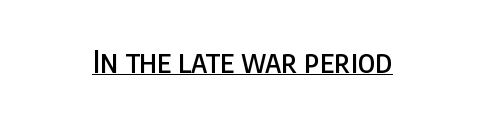
Caption: multi-line text, centered on the measure. Do the characters align in a grid? No, the font is proportional. What decoration does the sample have? An underline. A roman cut, with each character standing at attention. Stroke terminals: plain, sans-serif. Students, note that the glyphs here touch the page at normal intervals.
